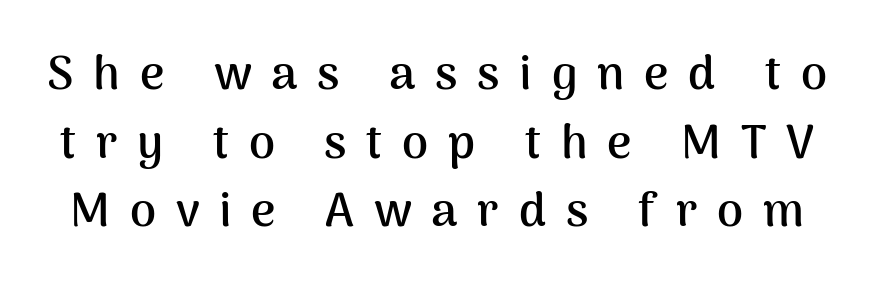
Q: Is the text bold? A: Yes.
Q: Is the text italic (slanted)? A: No, it is upright.
Q: Is the typeface a serif or a sans-serif typeface? A: Sans-serif.
Q: Is the text underlined? A: No.
Q: Is the spacing between letters normal or unusually wide? A: Unusually wide.
Q: Is the spacing between lines tight, normal or loose? A: Normal.
Q: Width (condensed, normal, or wide)? A: Normal.
Q: Stroke contrast? A: Medium.
Q: x-height? A: Medium.
Q: Monospaced? A: No.
